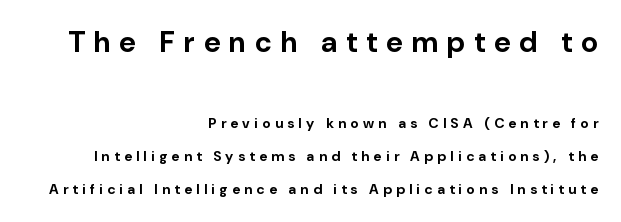
The paragraph shown leans on its right margin. Lines of text with bare space underneath. Each letter keeps its own natural width here, so spacing adapts to shape. Bigger letters appear in the top chunk; the bottom chunk is reduced. Look at the bottom of the vertical strokes: they stop flat, with no serifs.
